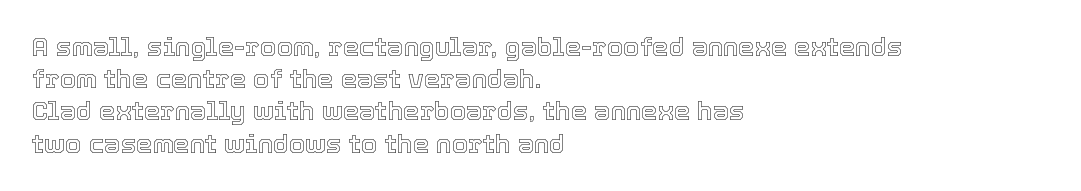
{"italic": "no", "underline": "no", "align": "left", "line_spacing_ratio": 1.24, "letter_spacing": "normal", "letter_spacing_em": 0.0, "glyph_px": 26}
